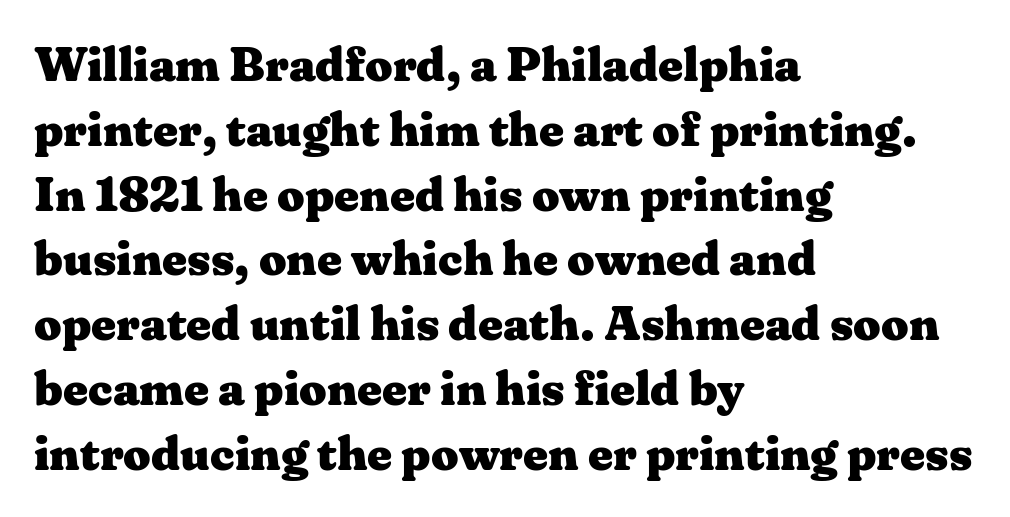
Q: Is the text bold? A: Yes.
Q: Is the text italic (slanted)? A: No, it is upright.
Q: Is the typeface a serif or a sans-serif typeface? A: Serif.
Q: Is the text underlined? A: No.
Q: How is the paragraph aligned? A: Left-aligned.
Q: Is the spacing between letters normal or unusually wide? A: Normal.
Q: Is the spacing between lines tight, normal or loose? A: Normal.
Q: Width (condensed, normal, or wide)? A: Wide.
Q: Stroke contrast? A: Medium.
Q: x-height? A: Medium.
Q: Monospaced? A: No.
